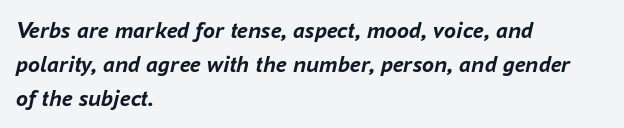
Type without underlining. One glance says typical: line gaps are just what's usual. Would a proofreader flag this as italicized? Yes. The letters sit at their default tracking, neither squeezed nor spread. Is the type bold? Yes — the strokes are clearly thick and heavy. The setting favours the left margin, as ordinary paragraphs usually do.
